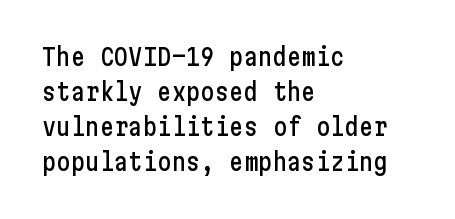
Q: Is the text italic (slanted)? A: No, it is upright.
Q: Is the text underlined? A: No.
Q: How is the paragraph aligned? A: Left-aligned.
Q: Is the spacing between letters normal or unusually wide? A: Normal.
Q: Is the spacing between lines tight, normal or loose? A: Normal.
